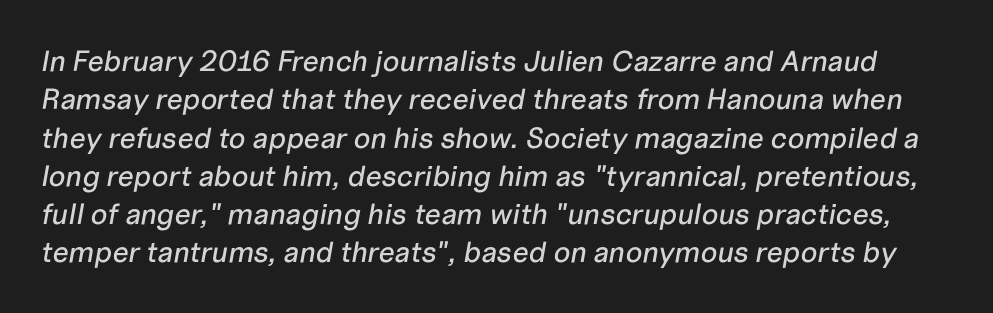
Q: Is the text italic (slanted)? A: Yes, it leans right by about 10 degrees.
Q: Is the text underlined? A: No.
Q: Is the spacing between letters normal or unusually wide? A: Normal.
Q: Is the spacing between lines tight, normal or loose? A: Normal.
Q: Width (condensed, normal, or wide)? A: Normal.
Q: Stroke contrast? A: Low.
Q: x-height? A: Medium.
Q: Monospaced? A: No.
